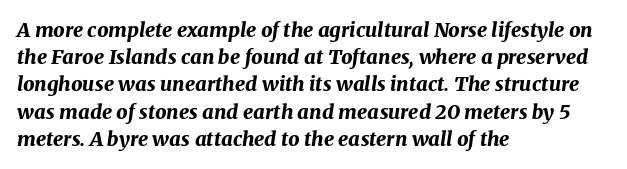
The rag falls on the right side of this text block. No extra tracking has been applied to these lines. Italic: yes, the glyphs are oblique. Thick stems and heavy bowls — unmistakably bold.
